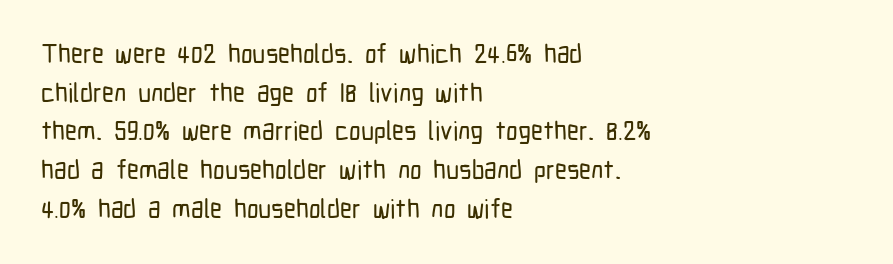
{"italic": "no", "underline": "no", "align": "left", "line_spacing": "normal", "line_spacing_ratio": 1.49, "letter_spacing": "normal", "letter_spacing_em": 0.0, "glyph_px": 26}
